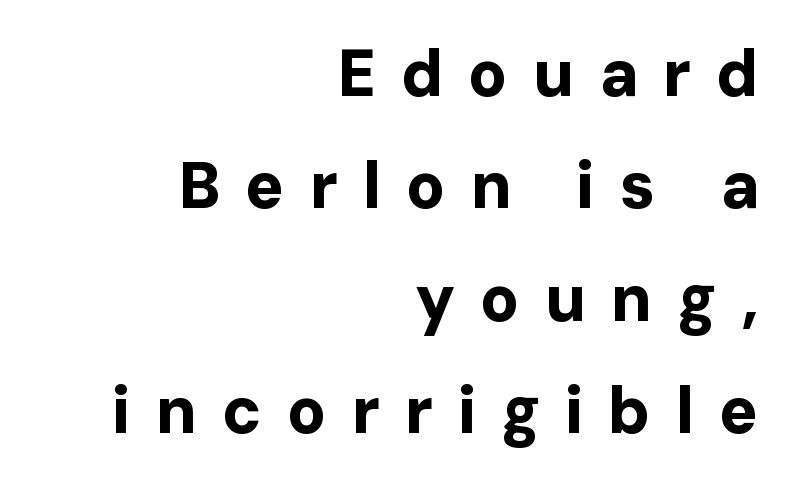
{"serif": "no", "italic": "no", "bold": "yes", "weight": "bold", "width": "normal", "stroke_contrast": "low", "x_height": "medium", "monospaced": "no", "underline": "no", "align": "right", "line_spacing_ratio": 1.73, "letter_spacing": "wide", "letter_spacing_em": 0.38, "glyph_px": 65}
